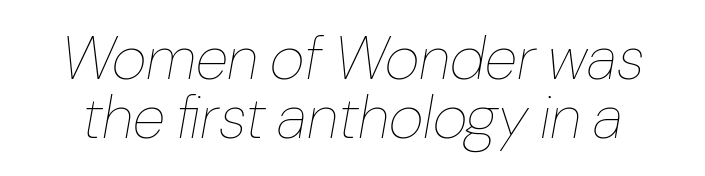
The image shows 60 px thin type, italic (leaning right); set tight line spacing (0.98x), normal letter spacing, not underlined; low stroke contrast and a medium x-height.
